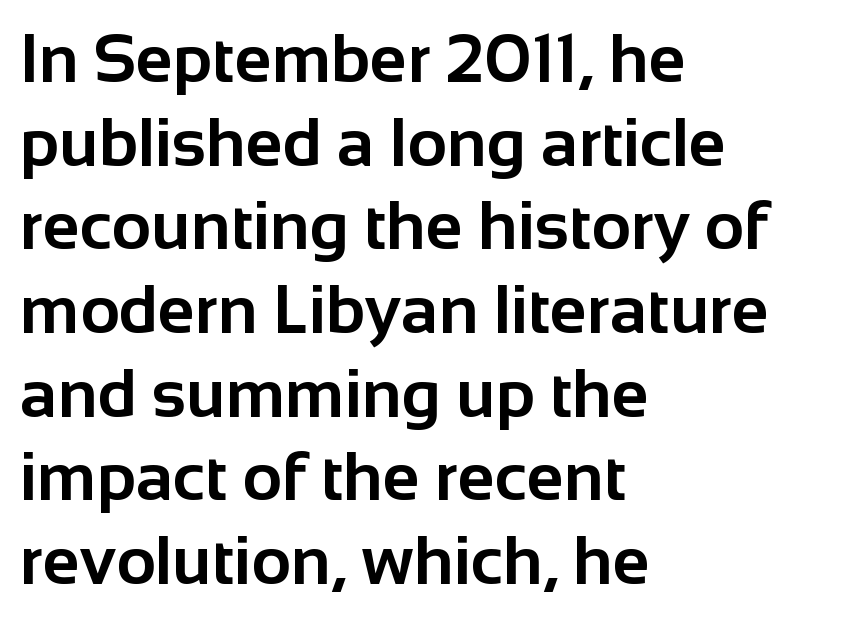
Q: Is the text bold? A: Yes.
Q: Is the text italic (slanted)? A: No, it is upright.
Q: Is the typeface a serif or a sans-serif typeface? A: Sans-serif.
Q: Is the text underlined? A: No.
Q: How is the paragraph aligned? A: Left-aligned.
Q: Is the spacing between letters normal or unusually wide? A: Normal.
Q: Width (condensed, normal, or wide)? A: Normal.
Q: Stroke contrast? A: Low.
Q: x-height? A: Medium.
Q: Monospaced? A: No.
